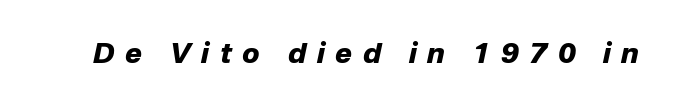
Its strokes are broad and dark, the hallmark of bold type. The space beneath each line is pristine and unruled. Characters are canted at an angle relative to the baseline's perpendicular. Character widths vary here, with narrow letters taking less room than wide ones. This rendering widens character spacing well past its baseline value.
